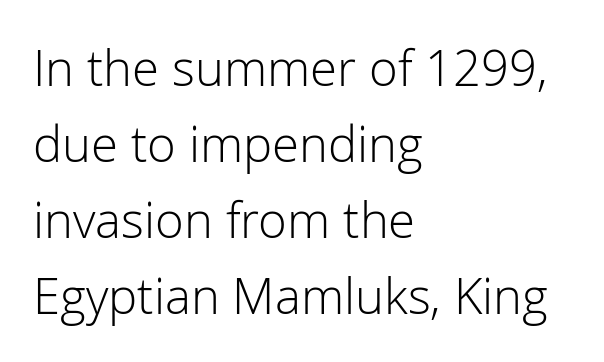
{"serif": "no", "italic": "no", "bold": "no", "weight": "light", "width": "normal", "stroke_contrast": "low", "x_height": "medium", "monospaced": "no", "underline": "no", "align": "left", "line_spacing": "normal", "line_spacing_ratio": 1.55, "letter_spacing": "normal", "letter_spacing_em": 0.0, "glyph_px": 49}
